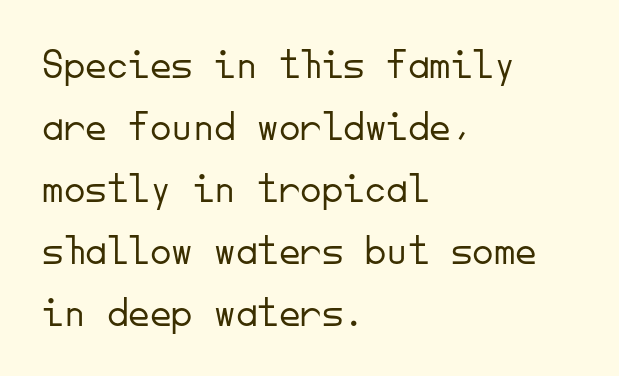
The face used here is a sans, in the tradition of grotesques and geometrics. No chunkiness to these letters — they're not bold. A bare baseline throughout the passage. These lines stack with their left ends in a neat column.
